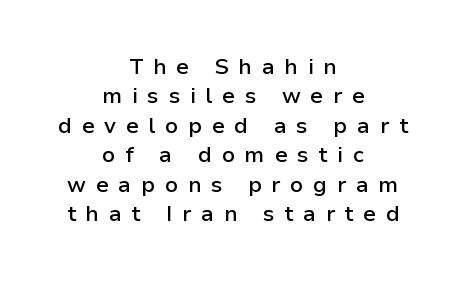
{"italic": "no", "bold": "semi", "underline": "no", "align": "center", "line_spacing": "normal", "line_spacing_ratio": 1.34, "letter_spacing": "wide", "letter_spacing_em": 0.44, "glyph_px": 22}
